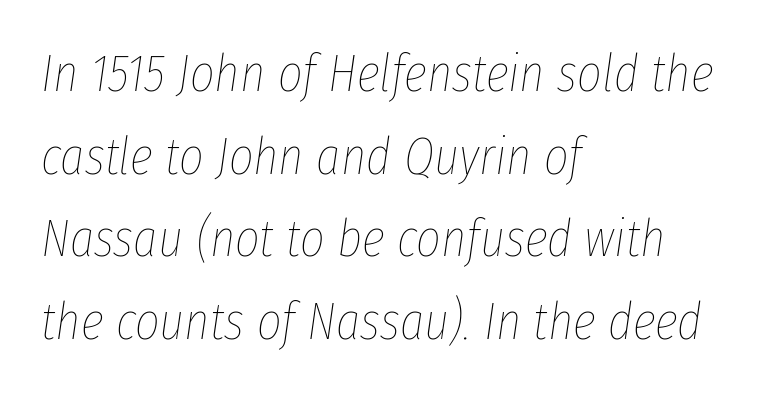
Q: Is the text bold? A: No.
Q: Is the text italic (slanted)? A: Yes, it leans right by about 8 degrees.
Q: Is the text underlined? A: No.
Q: How is the paragraph aligned? A: Left-aligned.
Q: Is the spacing between letters normal or unusually wide? A: Normal.
Q: Is the spacing between lines tight, normal or loose? A: Normal.
Q: Width (condensed, normal, or wide)? A: Condensed.
Q: Stroke contrast? A: Low.
Q: x-height? A: Medium.
Q: Monospaced? A: No.
